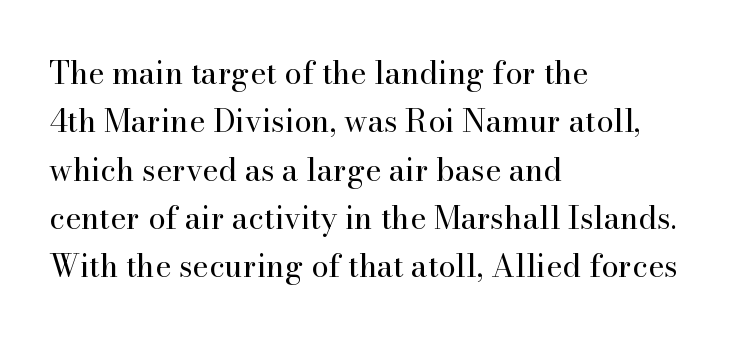
Each word holds together tightly as a unit, with standard inter-letter gaps. Heaviness? Minimal to ordinary, like unemphasized prose. The paragraph has a hard left edge and a soft right edge. Honestly, the row spacing looks completely unremarkable. Check the space under the baseline: it is left empty. This sample has the flowing, uneven cadence of proportional lettering.
